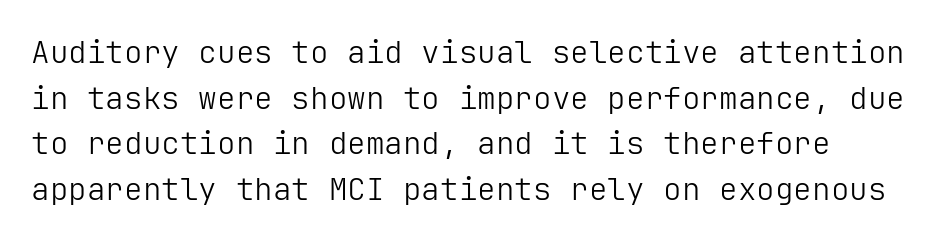
Q: Is the text bold? A: No.
Q: Is the text italic (slanted)? A: No, it is upright.
Q: Is the typeface a serif or a sans-serif typeface? A: Sans-serif.
Q: Is the text underlined? A: No.
Q: Is the spacing between letters normal or unusually wide? A: Normal.
Q: Is the spacing between lines tight, normal or loose? A: Normal.
Q: Width (condensed, normal, or wide)? A: Normal.
Q: Stroke contrast? A: Low.
Q: x-height? A: Medium.
